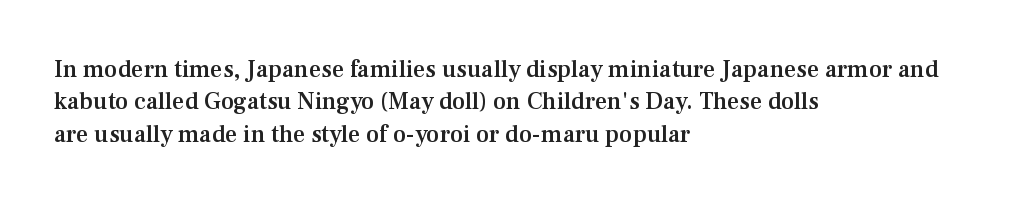
The image shows 24 px text type, upright; set left-aligned, normal line spacing (1.35x), normal letter spacing, not underlined.
